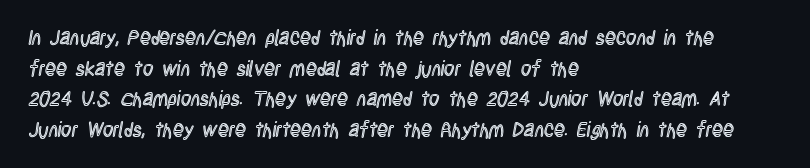
The image shows 20 px text type; set left-aligned, normal line spacing (1.53x), normal letter spacing, not underlined.
